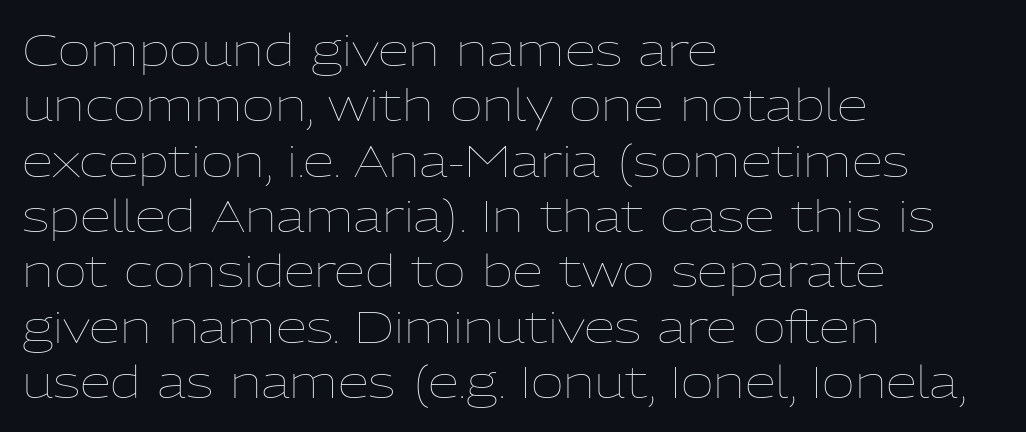
What stands out about the letter spacing? Nothing — it is the standard amount. A classic flush-left, rag-right setting is used for this passage. Stroke thickness stays within the range of a standard reading face or lighter. Each letter keeps its own natural width here, so spacing adapts to shape. This is roman type, the default non-slanted kind.
